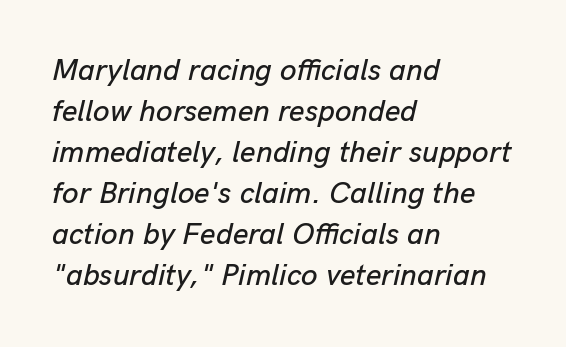
Posture: slanted. These lines are rendered in a variable-pitch font. Letters rest on an invisible, unmarked baseline. Interline gaps are of average width in this sample. The gaps between neighbouring characters are ordinary and unremarkable.
